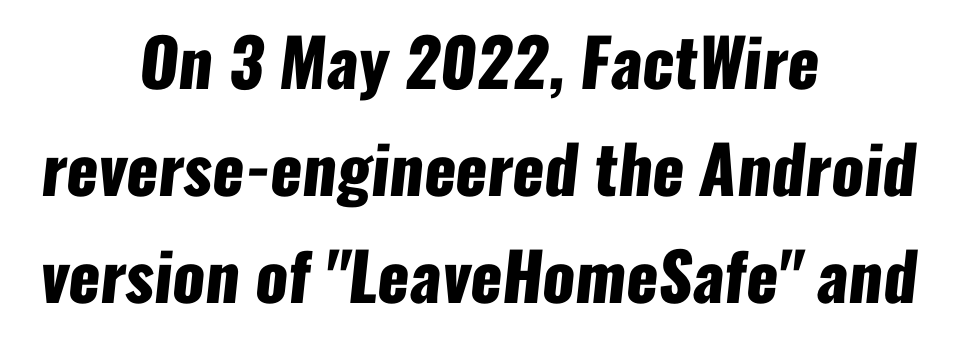
The passage shown has conventional tracking throughout. Descenders are the only things crossing below the line. A typesetter would label this face a sans. The lines in this sample share a center point and differ in where they start and stop. Spacing verdict: proportional, widths tailored to each character. Leading: standard.
